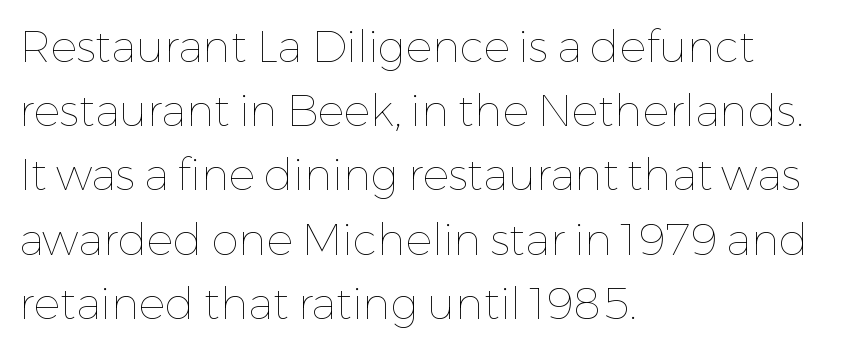
The face used here is proportionally spaced, like ordinary book or web type. If you drew a ruler down the left edge, every line would touch it. Stems and bowls with no extra thickness — not bold. These lines were composed using upright roman letters. The zone under the glyphs is completely vacant. The face used here is rendered with its standard letterfit.
